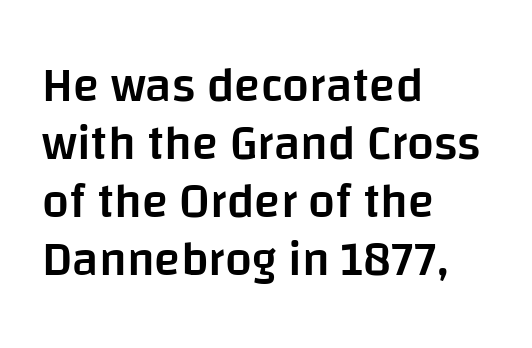
The image shows 48 px semibold sans-serif type, upright; set left-aligned, line spacing 1.21x, normal letter spacing, not underlined; low stroke contrast and a large x-height.
